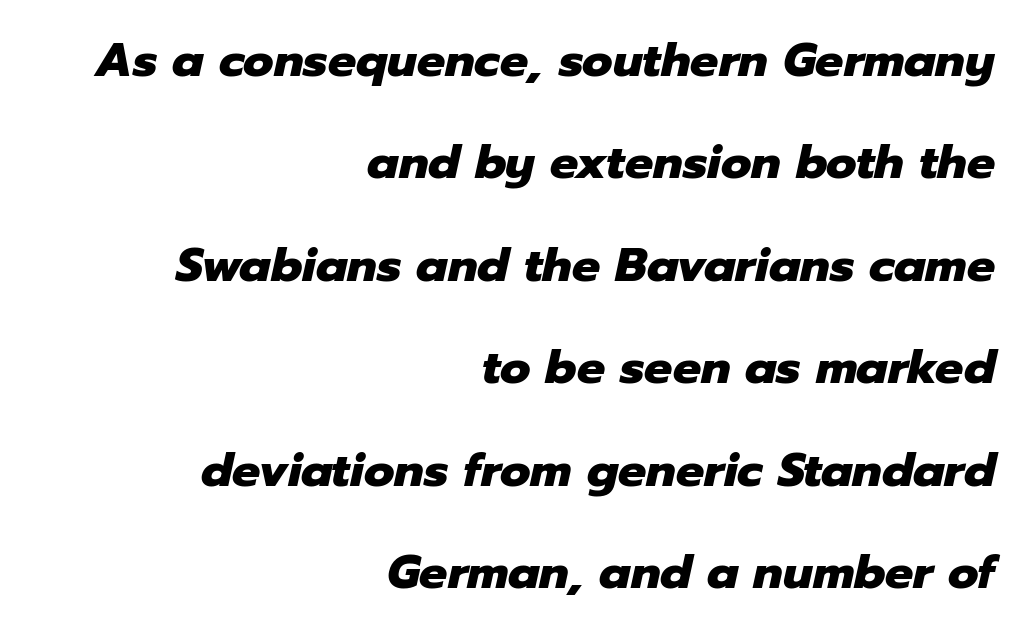
Each glyph is drawn with heavy, bold strokes. The axis of the letterforms is tilted away from vertical. This sample trades compactness for vertical openness between lines. Character widths vary here, with narrow letters taking less room than wide ones.
